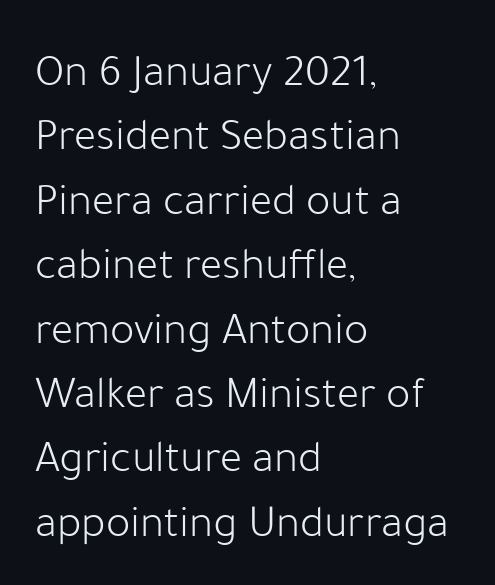
Q: Is the text bold? A: No.
Q: Is the text italic (slanted)? A: No, it is upright.
Q: Is the typeface a serif or a sans-serif typeface? A: Sans-serif.
Q: Is the text underlined? A: No.
Q: How is the paragraph aligned? A: Left-aligned.
Q: Is the spacing between letters normal or unusually wide? A: Normal.
Q: Is the spacing between lines tight, normal or loose? A: Normal.
Q: Width (condensed, normal, or wide)? A: Normal.
Q: Stroke contrast? A: Low.
Q: x-height? A: Medium.
Q: Monospaced? A: No.
